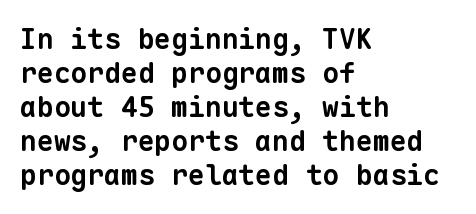
The image shows 28 px bold sans-serif type, monospaced; set left-aligned, line spacing 1.21x, normal letter spacing, not underlined; low stroke contrast and a medium x-height.
